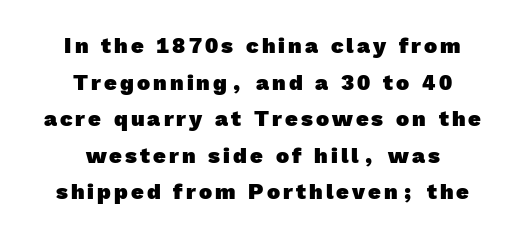
The image shows 22 px bold type; set centered, normal line spacing (1.66x), not underlined.
